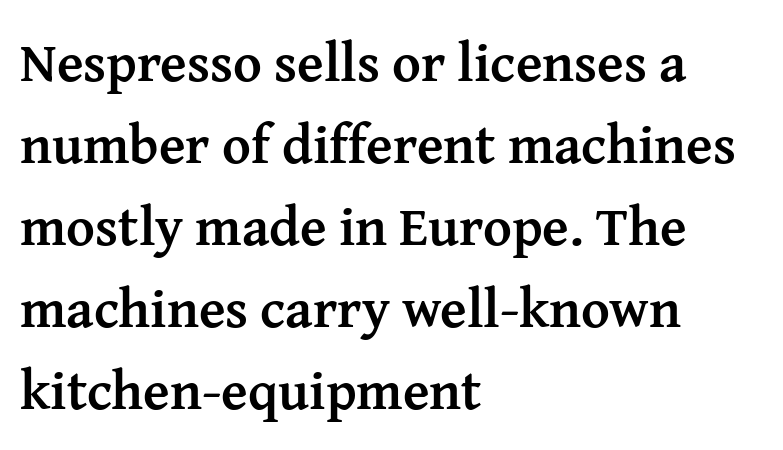
The image shows 55 px semibold serif type, upright; set left-aligned, normal line spacing (1.49x), normal letter spacing, not underlined; medium stroke contrast and a medium x-height.
